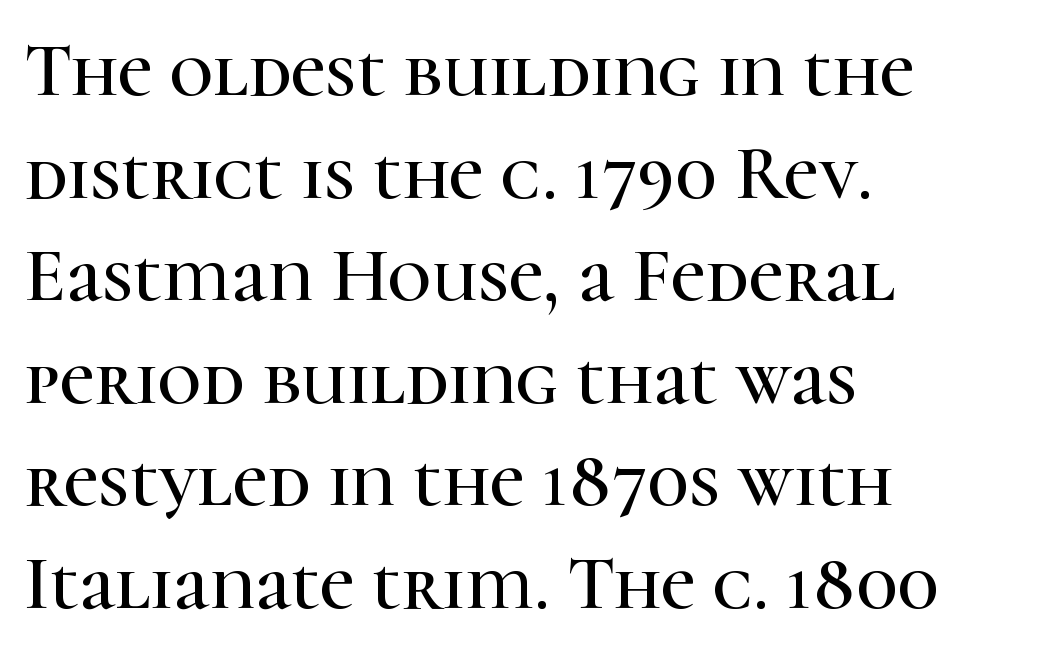
Horizontal bands of white between lines are of average thickness. These lines are composed in type with serifs. You could not count columns in this text — the font is proportionally spaced. The typography opts for an upright posture over an oblique one. The passage is arranged the way most books set body copy — flush left.
